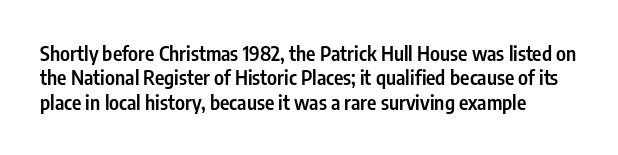
I'd describe the lettering as semibold — firm but not a full bold. The typography opts for an upright posture over an oblique one. The space beneath each line is pristine and unruled. The face used here is rendered with its standard letterfit.
